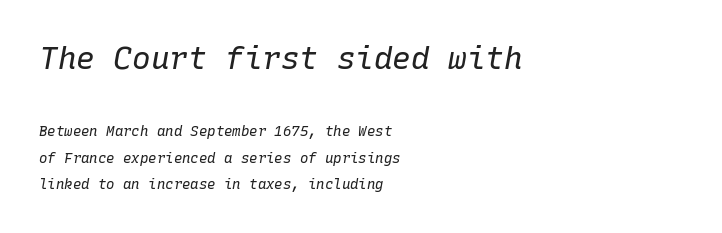
Compared with a centered layout, this one pins lines to the left instead. Is the type heavy? It reads as light-to-regular instead. Would a proofreader flag this as italicized? Yes. Size hierarchy here favors the leading block over the trailing one.
